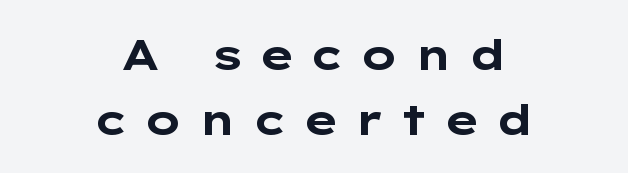
Q: Is the text bold? A: Yes.
Q: Is the text italic (slanted)? A: No, it is upright.
Q: Is the typeface a serif or a sans-serif typeface? A: Sans-serif.
Q: Is the text underlined? A: No.
Q: How is the paragraph aligned? A: Centered.
Q: Is the spacing between letters normal or unusually wide? A: Unusually wide.
Q: Is the spacing between lines tight, normal or loose? A: Normal.
Q: Width (condensed, normal, or wide)? A: Wide.
Q: Stroke contrast? A: Low.
Q: x-height? A: Medium.
Q: Monospaced? A: No.
